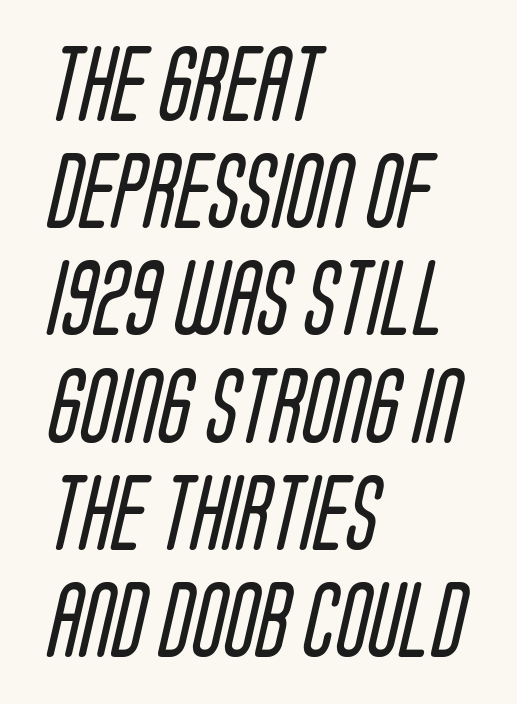
{"serif": "no", "bold": "no", "weight": "regular", "width": "condensed", "stroke_contrast": "low", "x_height": "large", "monospaced": "no", "underline": "no", "align": "left", "line_spacing": "normal", "line_spacing_ratio": 1.43, "letter_spacing": "normal", "letter_spacing_em": 0.0, "glyph_px": 75}
